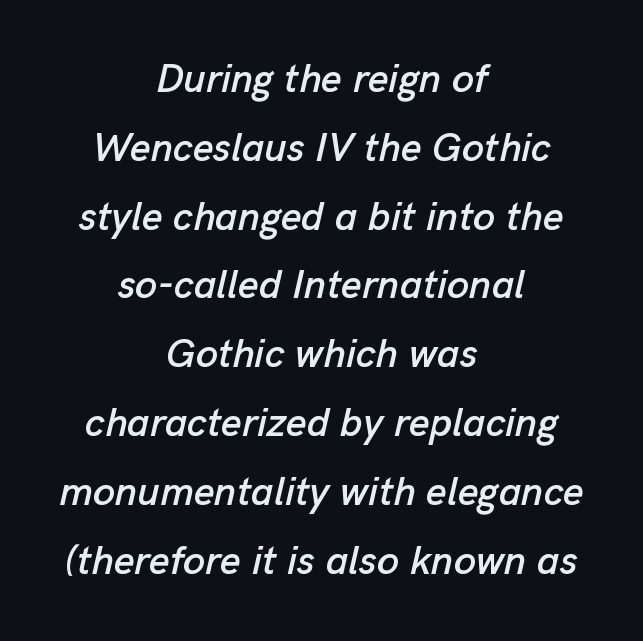
Looks like regular typesetting: each glyph gets only the width it needs. Lines of text with bare space underneath. Letter spacing: default. The paragraph shown floats in the horizontal middle. Characters are canted at an angle relative to the baseline's perpendicular.
